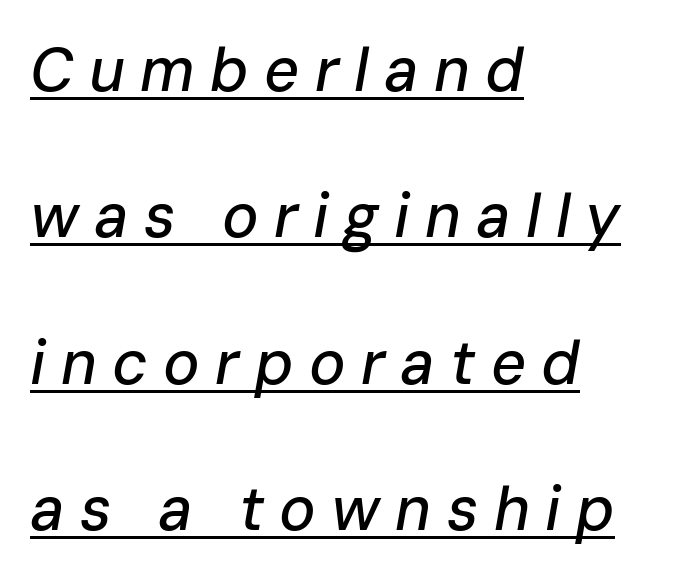
The image shows 61 px text type, italic (leaning right); set left-aligned, loose line spacing (2.4x), unusually wide letter spacing (+0.25 em), underlined; low stroke contrast and a medium x-height.
